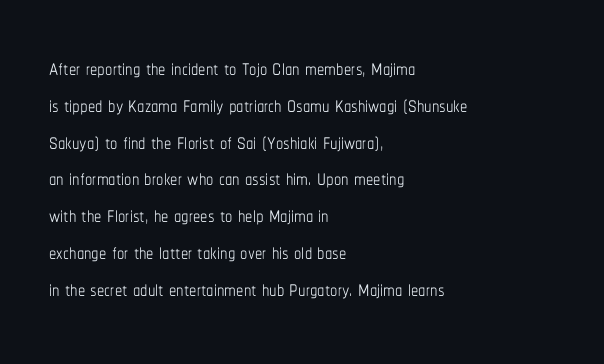
Q: Is the text bold? A: No.
Q: Is the text italic (slanted)? A: No, it is upright.
Q: Is the text underlined? A: No.
Q: How is the paragraph aligned? A: Left-aligned.
Q: Is the spacing between letters normal or unusually wide? A: Normal.
Q: Is the spacing between lines tight, normal or loose? A: Normal.
Q: Width (condensed, normal, or wide)? A: Condensed.
Q: Stroke contrast? A: Low.
Q: x-height? A: Medium.
Q: Monospaced? A: No.
